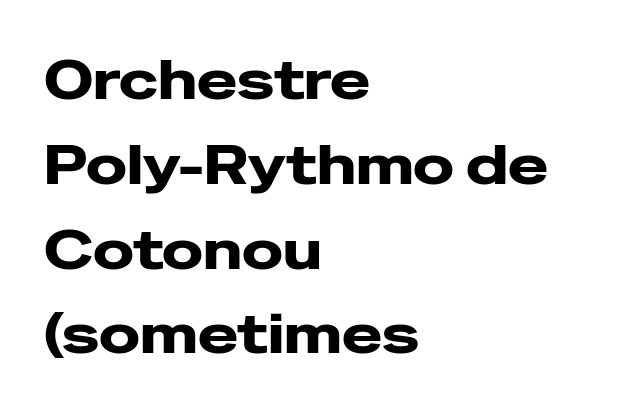
The image shows 54 px wide sans-serif type, upright; set left-aligned, normal line spacing (1.57x), normal letter spacing, not underlined; low stroke contrast and a medium x-height.
